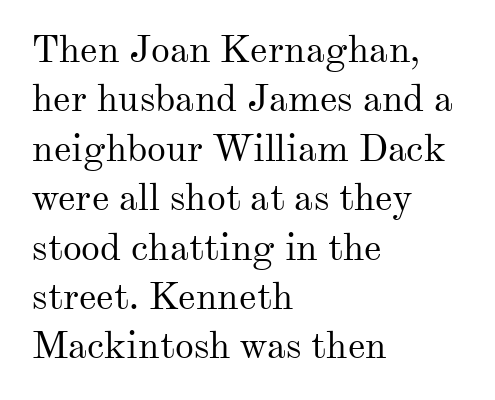
Q: Is the text bold? A: No.
Q: Is the text italic (slanted)? A: No, it is upright.
Q: Is the typeface a serif or a sans-serif typeface? A: Serif.
Q: Is the text underlined? A: No.
Q: How is the paragraph aligned? A: Left-aligned.
Q: Is the spacing between letters normal or unusually wide? A: Normal.
Q: Is the spacing between lines tight, normal or loose? A: Normal.
Q: Width (condensed, normal, or wide)? A: Normal.
Q: Stroke contrast? A: Medium.
Q: x-height? A: Small.
Q: Monospaced? A: No.
